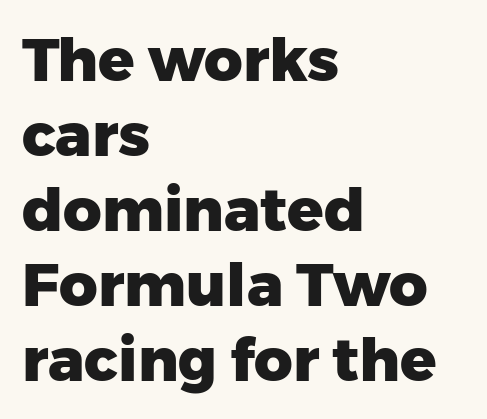
Underline: absent. Proportional: the letters do not fall into vertical columns. Emphasis by weight is at full strength: bold. Casual observation: everything's shoved over to the left.
